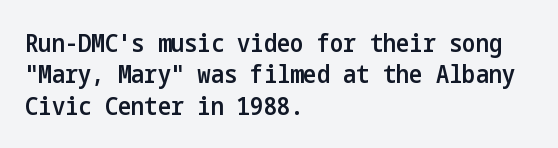
{"italic": "no", "bold": "semi", "underline": "no", "align": "left", "line_spacing": "normal", "line_spacing_ratio": 1.26, "letter_spacing": "normal", "letter_spacing_em": 0.0, "glyph_px": 25}
